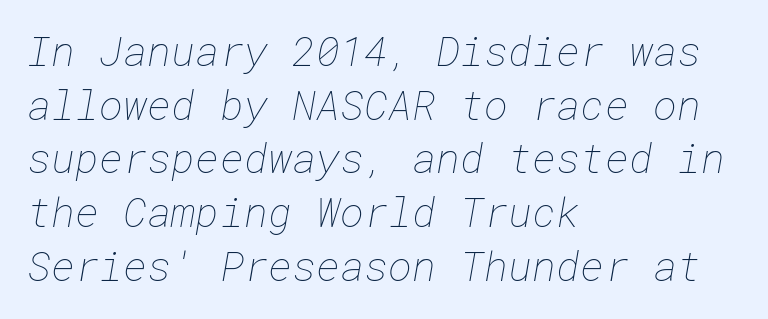
{"bold": "no", "weight": "thin", "width": "normal", "stroke_contrast": "low", "x_height": "medium", "underline": "no", "align": "left", "line_spacing": "normal", "line_spacing_ratio": 1.31, "letter_spacing": "normal", "letter_spacing_em": 0.0, "glyph_px": 41}
